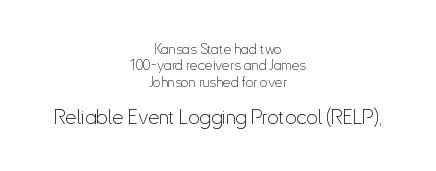
The cut favours lightness, reaching ordinary text weight at its darkest. You can tell it's not italic because the verticals are truly vertical. The typesetter chose a symmetrical, centered arrangement here. Glance below the letters and you will spot only blank space. Larger block? The one below; the one above is distinctly smaller.
